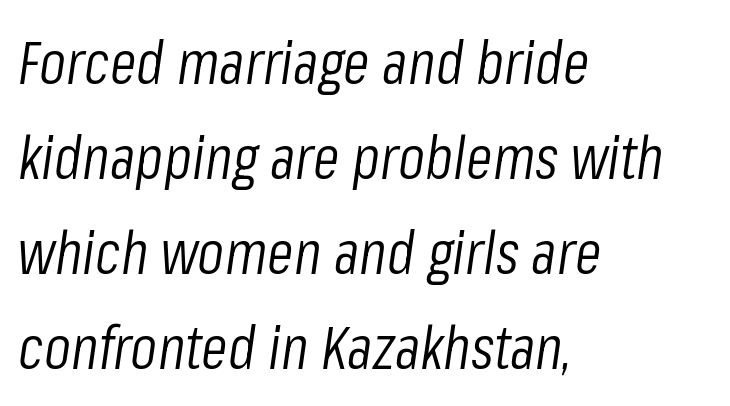
{"italic": "yes", "lean": "right", "slant_degrees": 8, "bold": "no", "weight": "light", "width": "condensed", "stroke_contrast": "low", "x_height": "medium", "monospaced": "no", "underline": "no", "align": "left", "line_spacing": "normal", "line_spacing_ratio": 1.56, "letter_spacing": "normal", "letter_spacing_em": 0.0, "glyph_px": 61}
